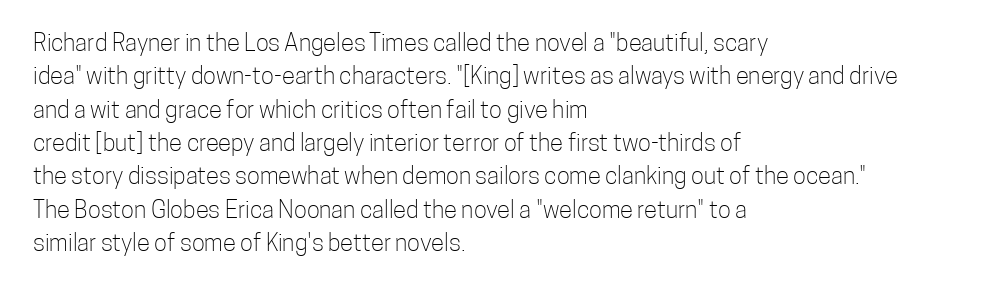
The image shows 24 px text type, upright; set left-aligned, normal line spacing (1.39x), normal letter spacing, not underlined.
